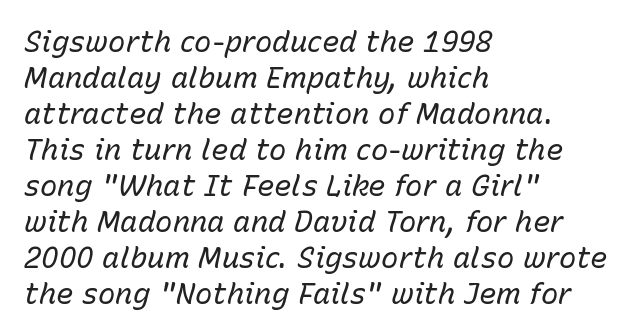
Ink coverage per letter is moderate at most. Is the letter spacing exaggerated? No — it looks like the ordinary default. The typography opts for an oblique posture over an upright one. Descenders are the only things crossing below the line. Spacing verdict: proportional, widths tailored to each character.
